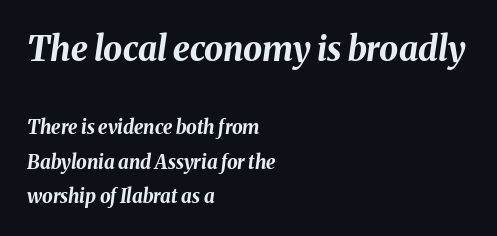
{"italic": "yes", "lean": "right", "slant_degrees": 8, "bold": "yes", "weight": "bold", "width": "normal", "stroke_contrast": "medium", "x_height": "medium", "monospaced": "no", "underline": "no", "align": "left", "line_spacing_ratio": 1.8, "letter_spacing": "normal", "letter_spacing_em": 0.0, "larger_block": "first", "size_ratio": 1.79, "glyph_px": 34}
